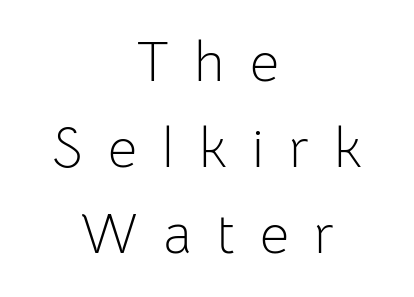
The image shows 56 px light sans-serif type, upright; set centered, normal line spacing (1.54x), unusually wide letter spacing (+0.45 em), not underlined; low stroke contrast and a medium x-height.
